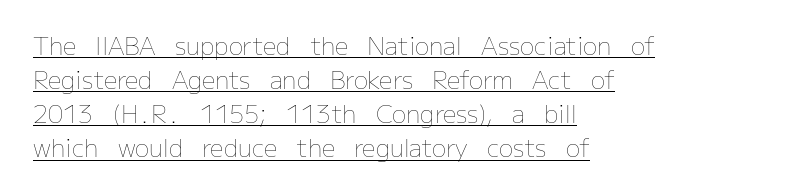
Q: Is the text bold? A: No.
Q: Is the text italic (slanted)? A: No, it is upright.
Q: Is the text underlined? A: Yes.
Q: How is the paragraph aligned? A: Left-aligned.
Q: Is the spacing between letters normal or unusually wide? A: Normal.
Q: Is the spacing between lines tight, normal or loose? A: Normal.
